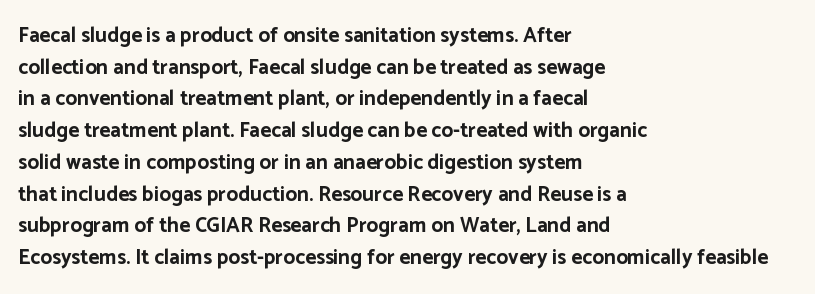
{"italic": "no", "bold": "yes", "underline": "no", "align": "left", "line_spacing": "normal", "line_spacing_ratio": 1.51, "letter_spacing": "normal", "letter_spacing_em": 0.0, "glyph_px": 21}
